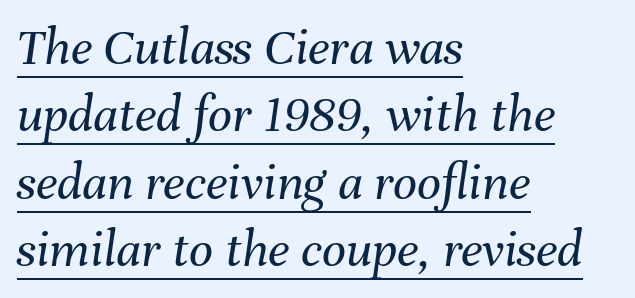
{"italic": "yes", "lean": "right", "slant_degrees": 8, "bold": "no", "weight": "regular", "width": "normal", "stroke_contrast": "medium", "x_height": "medium", "monospaced": "no", "underline": "yes", "align": "left", "line_spacing": "normal", "line_spacing_ratio": 1.27, "letter_spacing": "normal", "letter_spacing_em": 0.0, "glyph_px": 53}
